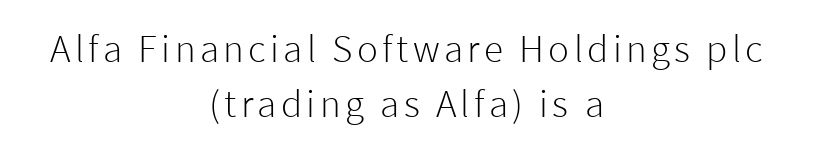
{"serif": "no", "italic": "no", "bold": "no", "weight": "light", "width": "normal", "stroke_contrast": "low", "x_height": "medium", "monospaced": "no", "underline": "no", "align": "center", "line_spacing": "normal", "line_spacing_ratio": 1.42, "glyph_px": 39}
